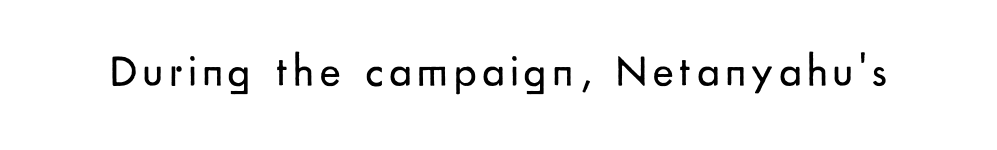
Ordinary non-slanted type is in use. Classification — sans serif. This reads as an unemphasized weight, regular at the heaviest. Anything drawn beneath the words? Only blank space. Looks like regular typesetting: each glyph gets only the width it needs.
